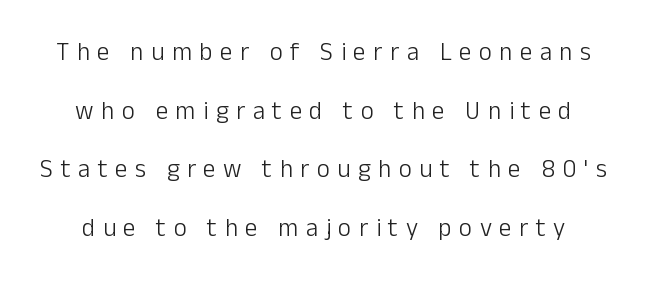
Q: Is the text bold? A: No.
Q: Is the text italic (slanted)? A: No, it is upright.
Q: Is the text underlined? A: No.
Q: Is the spacing between letters normal or unusually wide? A: Unusually wide.
Q: Is the spacing between lines tight, normal or loose? A: Loose.
